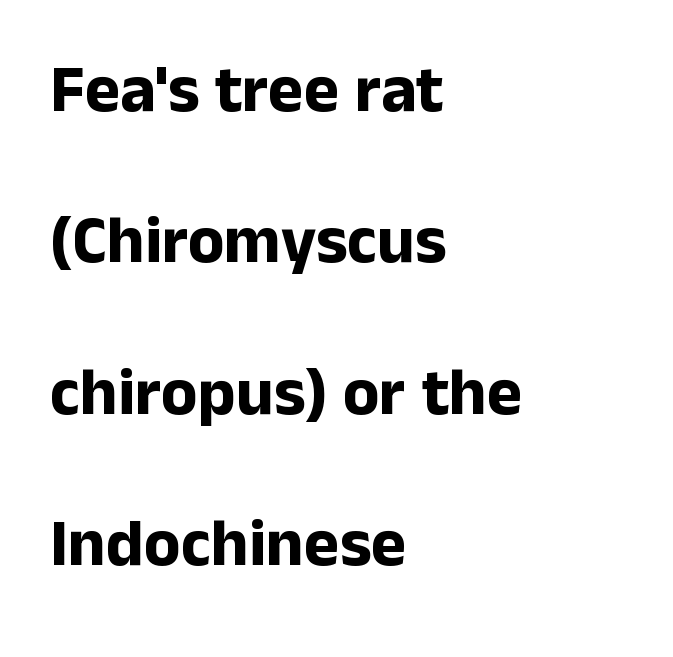
The paragraph has a hard left edge and a soft right edge. Characters follow at the spacing the type designer built in. No italicization has been applied; the sample stays upright. Leading is clearly above the norm, producing a sparse column.
